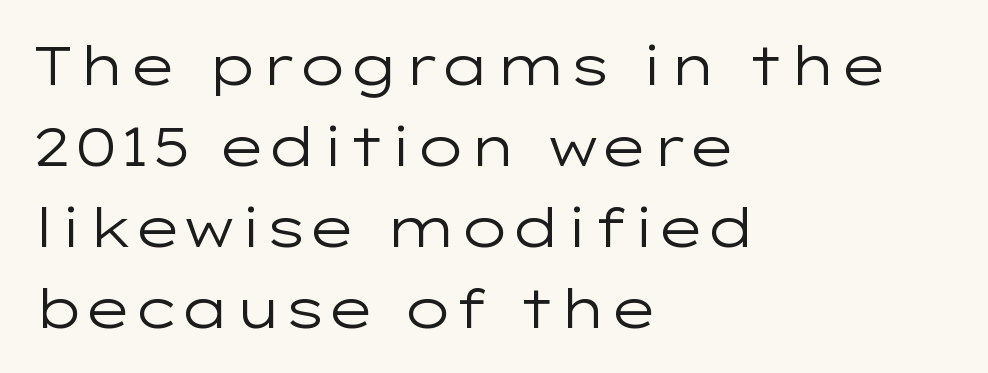
Q: Is the text bold? A: No.
Q: Is the text italic (slanted)? A: No, it is upright.
Q: Is the typeface a serif or a sans-serif typeface? A: Sans-serif.
Q: Is the text underlined? A: No.
Q: How is the paragraph aligned? A: Left-aligned.
Q: Is the spacing between letters normal or unusually wide? A: Normal.
Q: Is the spacing between lines tight, normal or loose? A: Normal.
Q: Width (condensed, normal, or wide)? A: Wide.
Q: Stroke contrast? A: Low.
Q: x-height? A: Medium.
Q: Monospaced? A: No.
